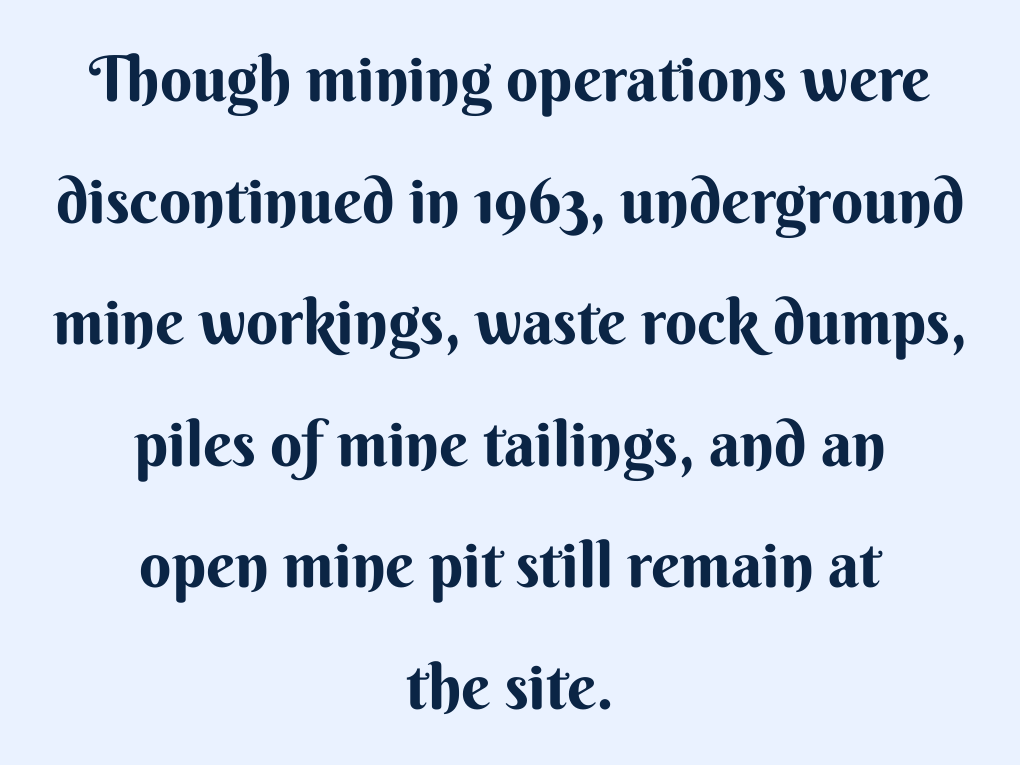
Q: Is the text bold? A: Yes.
Q: Is the text italic (slanted)? A: No, it is upright.
Q: Is the typeface a serif or a sans-serif typeface? A: Sans-serif.
Q: Is the text underlined? A: No.
Q: How is the paragraph aligned? A: Centered.
Q: Is the spacing between letters normal or unusually wide? A: Normal.
Q: Is the spacing between lines tight, normal or loose? A: Loose.
Q: Width (condensed, normal, or wide)? A: Normal.
Q: Stroke contrast? A: Medium.
Q: x-height? A: Small.
Q: Monospaced? A: No.
